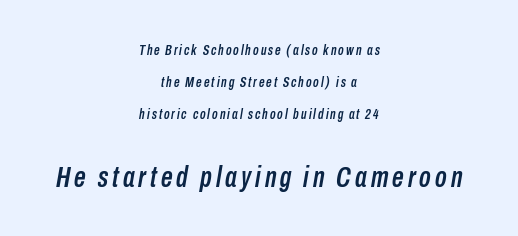
Q: Is the text italic (slanted)? A: Yes, it leans right by about 10 degrees.
Q: Is the text underlined? A: No.
Q: How is the paragraph aligned? A: Centered.
Q: Is the spacing between lines tight, normal or loose? A: Loose.
Q: Which block of text is set in a larger size, the first (top) or the second (bottom)? A: The second (bottom) one.
Q: Width (condensed, normal, or wide)? A: Condensed.
Q: Stroke contrast? A: Low.
Q: x-height? A: Medium.
Q: Monospaced? A: No.
